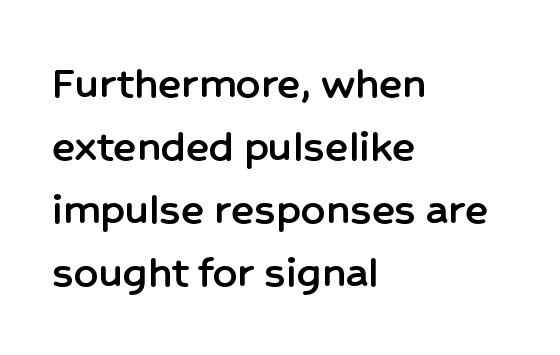
The font's upright variant was chosen for this text. This is sans-serif lettering, the kind often seen on screens and signage. The rendering uses a moderate line-height, typical for paragraphs. Reading down the block, your eye returns to a fixed left position each line. Unmarked baselines from the first word to the last.
